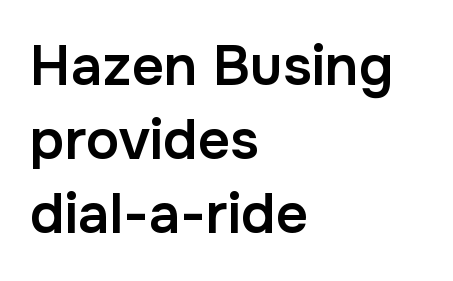
The typesetting leans somewhat heavy: a semibold. Unmarked baselines from the first word to the last. Character widths vary here, with narrow letters taking less room than wide ones. The rendering anchors every line to the left-hand side. Does the type have serifs? No, each stem ends abruptly.
